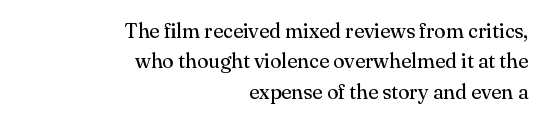
Q: Is the text bold? A: No.
Q: Is the text italic (slanted)? A: No, it is upright.
Q: Is the text underlined? A: No.
Q: How is the paragraph aligned? A: Right-aligned.
Q: Is the spacing between letters normal or unusually wide? A: Normal.
Q: Is the spacing between lines tight, normal or loose? A: Normal.
